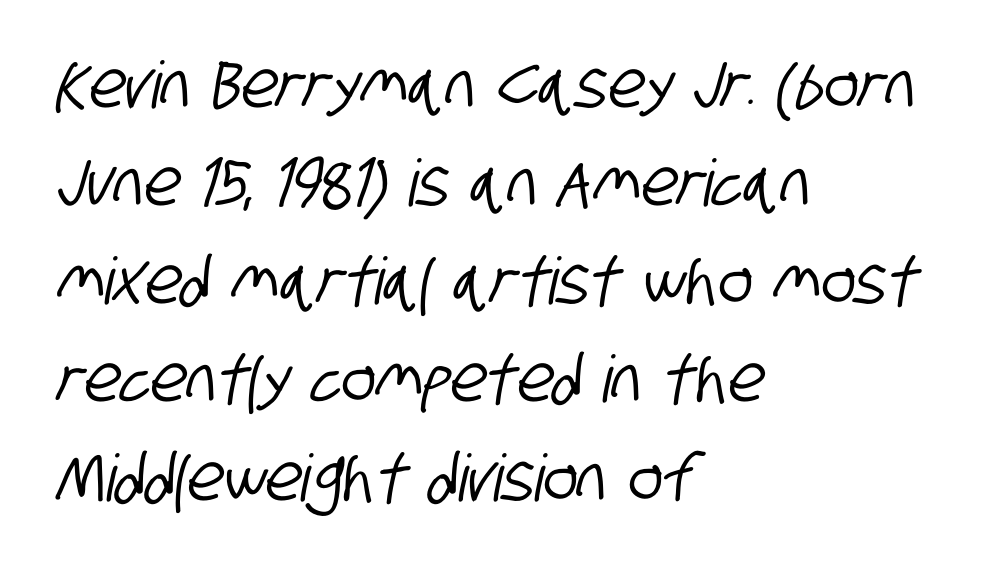
{"serif": "no", "width": "condensed", "stroke_contrast": "low", "x_height": "large", "monospaced": "no", "underline": "no", "align": "left", "line_spacing": "normal", "line_spacing_ratio": 1.51, "letter_spacing": "normal", "letter_spacing_em": 0.0, "glyph_px": 65}
